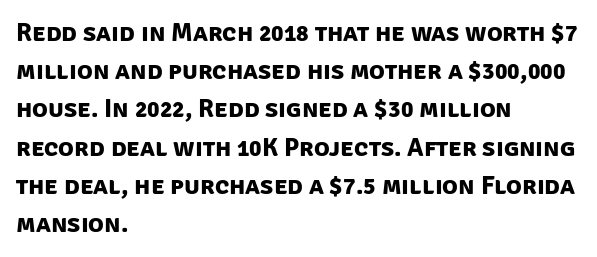
Leading: standard. The line texture is even and compact thanks to regular tracking. The passage is arranged the way most books set body copy — flush left. What weight is shown? A full bold with thick strokes. Clear beneath every line of the passage.
